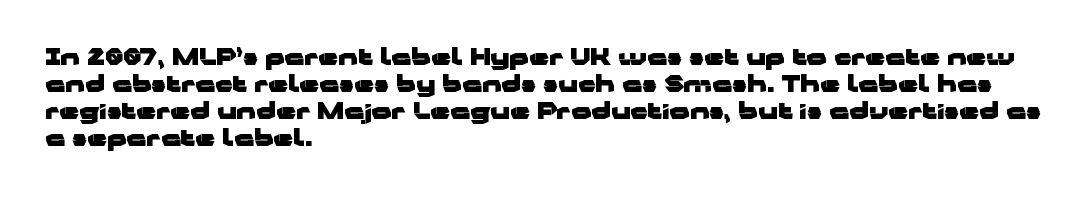
{"italic": "no", "bold": "yes", "underline": "no", "align": "left", "line_spacing_ratio": 1.22, "letter_spacing": "normal", "letter_spacing_em": 0.0, "glyph_px": 22}
